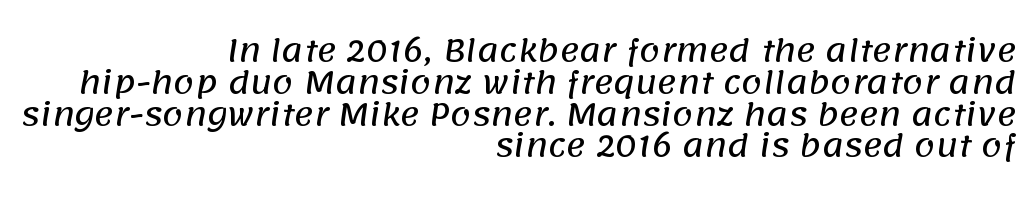
{"serif": "no", "width": "normal", "stroke_contrast": "low", "x_height": "large", "monospaced": "no", "underline": "no", "align": "right", "line_spacing": "tight", "line_spacing_ratio": 1.06, "letter_spacing": "normal", "letter_spacing_em": 0.0, "glyph_px": 30}
